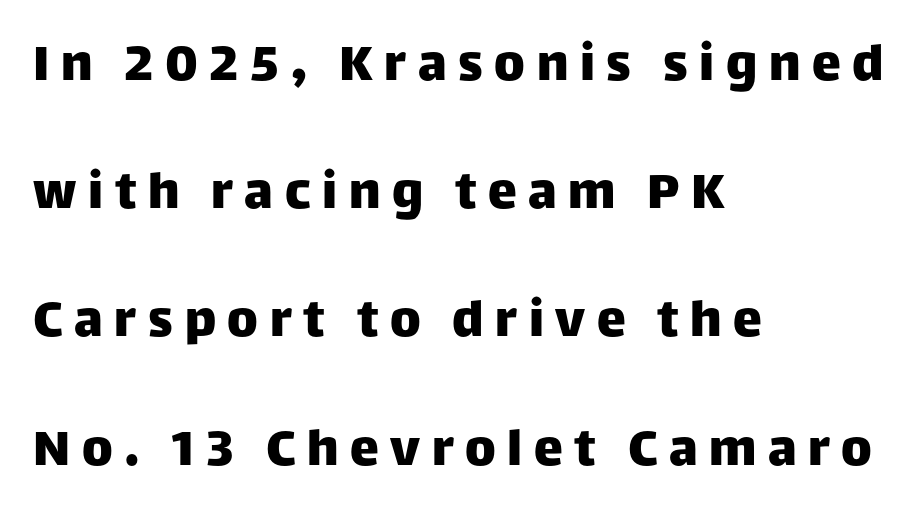
Q: Is the text italic (slanted)? A: No, it is upright.
Q: Is the typeface a serif or a sans-serif typeface? A: Sans-serif.
Q: Is the text underlined? A: No.
Q: How is the paragraph aligned? A: Left-aligned.
Q: Is the spacing between letters normal or unusually wide? A: Unusually wide.
Q: Is the spacing between lines tight, normal or loose? A: Loose.
Q: Width (condensed, normal, or wide)? A: Normal.
Q: Stroke contrast? A: Low.
Q: x-height? A: Large.
Q: Monospaced? A: No.
